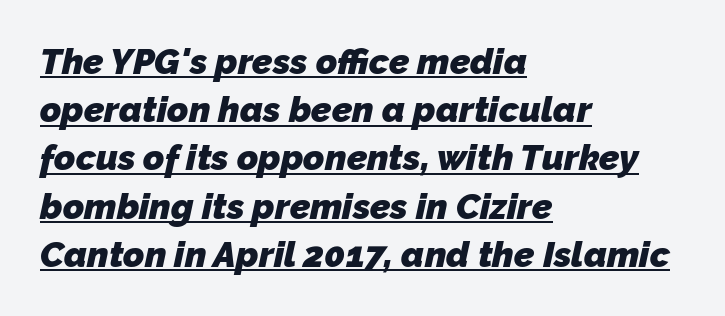
Q: Is the text bold? A: Yes.
Q: Is the typeface a serif or a sans-serif typeface? A: Sans-serif.
Q: Is the text underlined? A: Yes.
Q: How is the paragraph aligned? A: Left-aligned.
Q: Is the spacing between letters normal or unusually wide? A: Normal.
Q: Is the spacing between lines tight, normal or loose? A: Normal.
Q: Width (condensed, normal, or wide)? A: Normal.
Q: Stroke contrast? A: Low.
Q: x-height? A: Medium.
Q: Monospaced? A: No.
